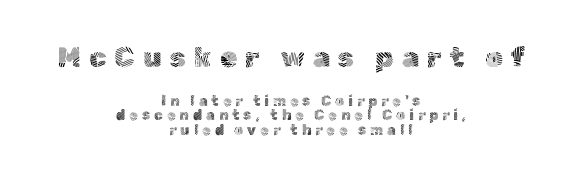
Q: Is the text bold? A: No.
Q: Is the text italic (slanted)? A: No, it is upright.
Q: Is the typeface a serif or a sans-serif typeface? A: Sans-serif.
Q: Is the text underlined? A: No.
Q: How is the paragraph aligned? A: Centered.
Q: Is the spacing between letters normal or unusually wide? A: Unusually wide.
Q: Is the spacing between lines tight, normal or loose? A: Tight.
Q: Which block of text is set in a larger size, the first (top) or the second (bottom)? A: The first (top) one.
Q: Width (condensed, normal, or wide)? A: Normal.
Q: x-height? A: Medium.
Q: Monospaced? A: No.
